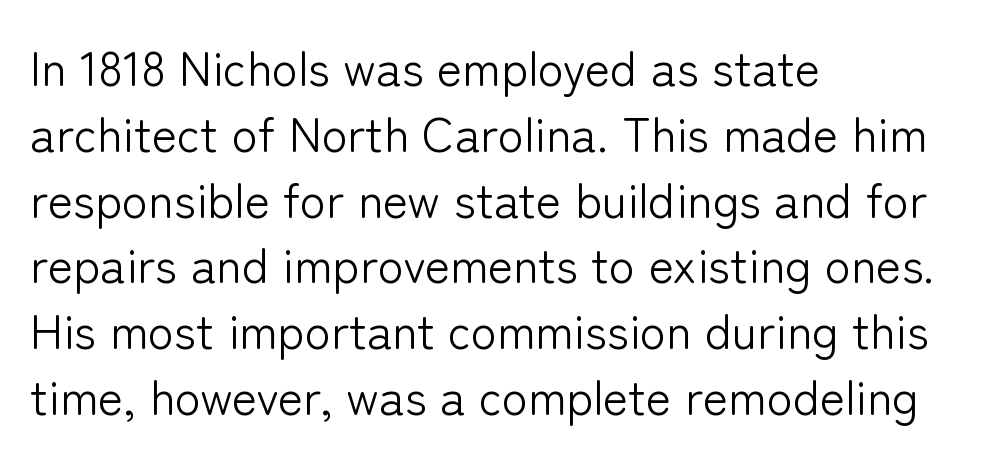
Q: Is the text bold? A: No.
Q: Is the text italic (slanted)? A: No, it is upright.
Q: Is the typeface a serif or a sans-serif typeface? A: Sans-serif.
Q: Is the text underlined? A: No.
Q: How is the paragraph aligned? A: Left-aligned.
Q: Is the spacing between letters normal or unusually wide? A: Normal.
Q: Is the spacing between lines tight, normal or loose? A: Normal.
Q: Width (condensed, normal, or wide)? A: Normal.
Q: Stroke contrast? A: Low.
Q: x-height? A: Medium.
Q: Monospaced? A: No.
